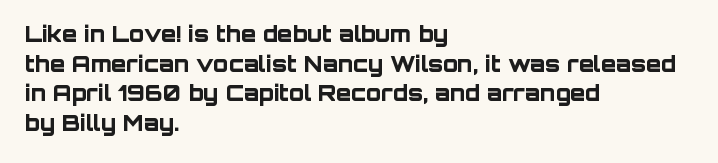
Caption: standard tracking, unaltered. Bold? Absolutely — the strokes are thick and heavy. Where is the straight margin? On the left. The line-height multiplier appears to be the usual default. Underlining? Definitely not there. Upright lettering throughout.
